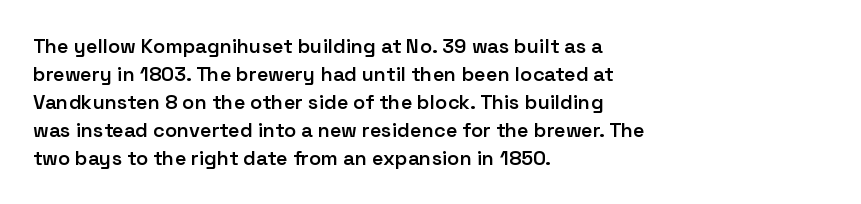
Q: Is the text bold? A: Semi-bold.
Q: Is the text italic (slanted)? A: No, it is upright.
Q: Is the text underlined? A: No.
Q: How is the paragraph aligned? A: Left-aligned.
Q: Is the spacing between letters normal or unusually wide? A: Normal.
Q: Is the spacing between lines tight, normal or loose? A: Normal.
